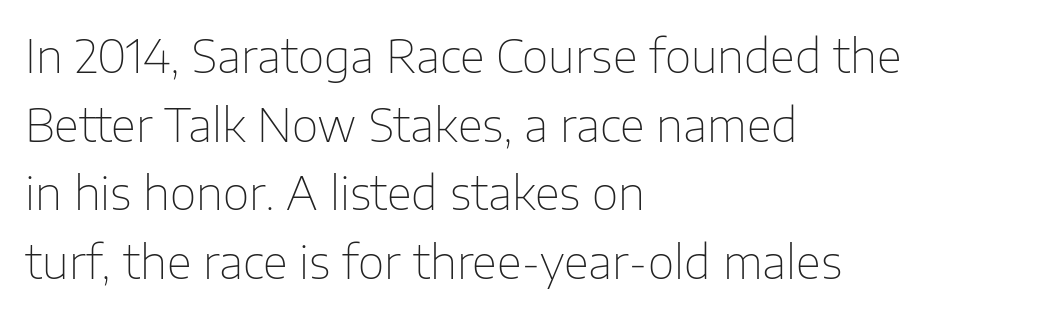
The image shows 46 px thin sans-serif type, upright; set left-aligned, normal line spacing (1.49x), normal letter spacing, not underlined; low stroke contrast and a medium x-height.
